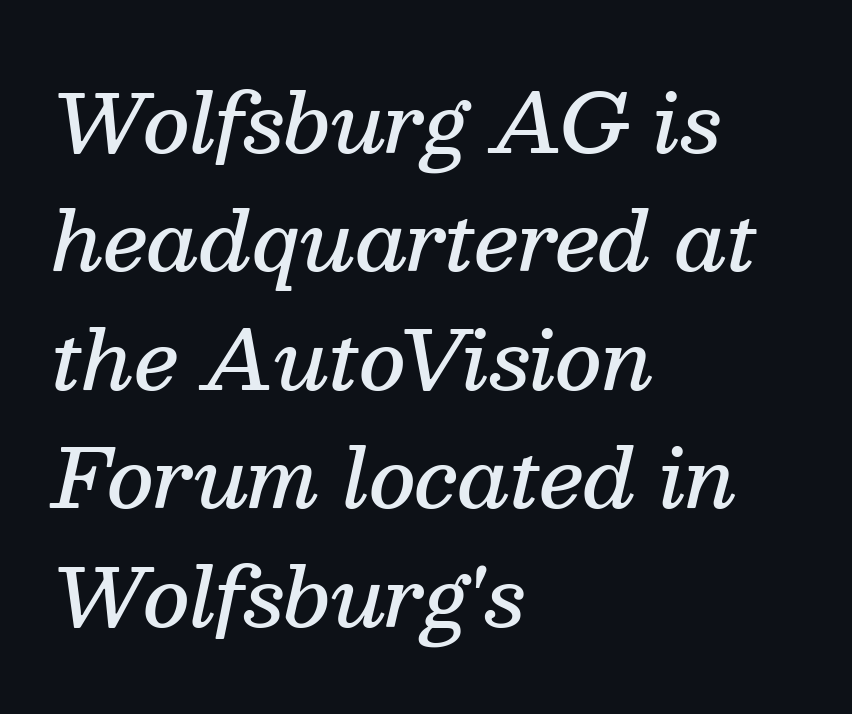
{"serif": "yes", "italic": "yes", "lean": "right", "slant_degrees": 13, "bold": "semi", "weight": "semibold", "width": "normal", "stroke_contrast": "medium", "x_height": "medium", "monospaced": "no", "underline": "no", "align": "left", "line_spacing": "normal", "line_spacing_ratio": 1.48, "letter_spacing": "normal", "letter_spacing_em": 0.0, "glyph_px": 80}
